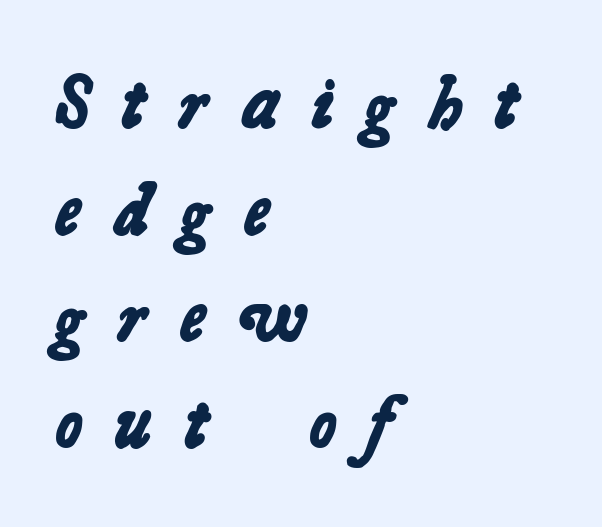
Q: Is the text bold? A: Yes.
Q: Is the typeface a serif or a sans-serif typeface? A: Sans-serif.
Q: Is the text underlined? A: No.
Q: How is the paragraph aligned? A: Left-aligned.
Q: Is the spacing between letters normal or unusually wide? A: Unusually wide.
Q: Is the spacing between lines tight, normal or loose? A: Normal.
Q: Width (condensed, normal, or wide)? A: Normal.
Q: Stroke contrast? A: Low.
Q: x-height? A: Medium.
Q: Monospaced? A: No.
